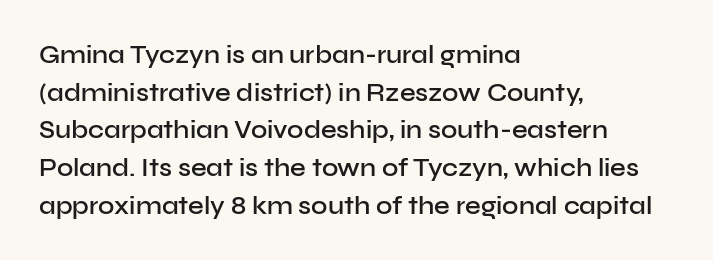
The image shows 25 px text type, upright; set left-aligned, normal line spacing (1.51x), normal letter spacing, not underlined.
